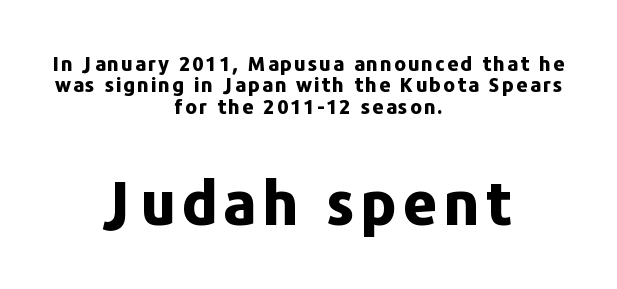
{"serif": "no", "italic": "no", "bold": "yes", "weight": "bold", "width": "normal", "stroke_contrast": "low", "x_height": "medium", "monospaced": "no", "underline": "no", "align": "center", "line_spacing": "tight", "line_spacing_ratio": 1.07, "larger_block": "second", "size_ratio": 3.0, "glyph_px": 60}
